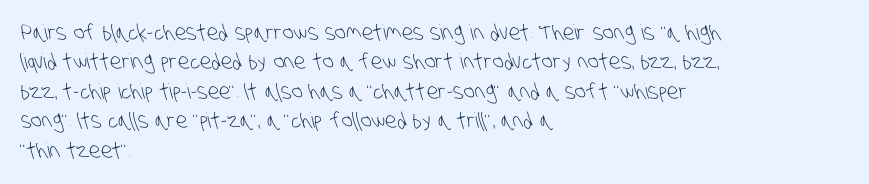
Q: Is the text bold? A: No.
Q: Is the text underlined? A: No.
Q: How is the paragraph aligned? A: Left-aligned.
Q: Is the spacing between letters normal or unusually wide? A: Normal.
Q: Is the spacing between lines tight, normal or loose? A: Normal.
